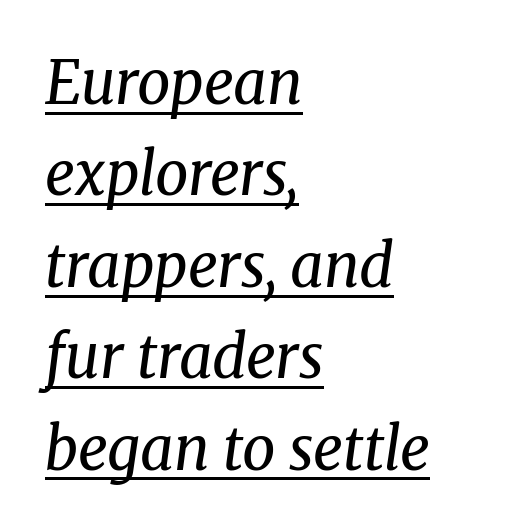
Weight class: somewhere from thin through regular. Here the designer chose a conventional face with non-uniform glyph widths. Default kerning and tracking; the words read as compact shapes. Normally led — the rows are evenly, conventionally spaced.
